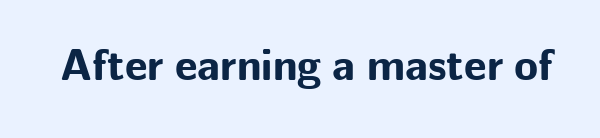
{"serif": "no", "italic": "no", "bold": "yes", "weight": "bold", "width": "normal", "stroke_contrast": "low", "x_height": "medium", "monospaced": "no", "underline": "no", "letter_spacing": "normal", "letter_spacing_em": 0.0, "glyph_px": 44}
